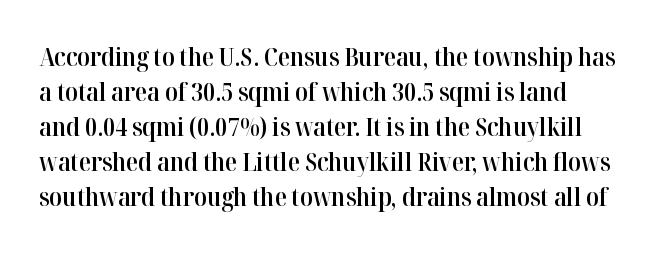
Q: Is the text bold? A: Semi-bold.
Q: Is the text italic (slanted)? A: No, it is upright.
Q: Is the text underlined? A: No.
Q: Is the spacing between letters normal or unusually wide? A: Normal.
Q: Is the spacing between lines tight, normal or loose? A: Normal.
